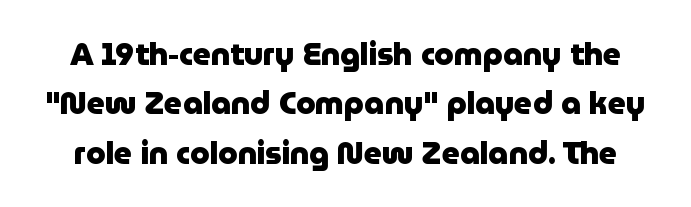
Q: Is the text bold? A: Yes.
Q: Is the text italic (slanted)? A: No, it is upright.
Q: Is the typeface a serif or a sans-serif typeface? A: Sans-serif.
Q: Is the text underlined? A: No.
Q: Is the spacing between letters normal or unusually wide? A: Normal.
Q: Is the spacing between lines tight, normal or loose? A: Normal.
Q: Width (condensed, normal, or wide)? A: Normal.
Q: Stroke contrast? A: Low.
Q: x-height? A: Medium.
Q: Monospaced? A: No.
